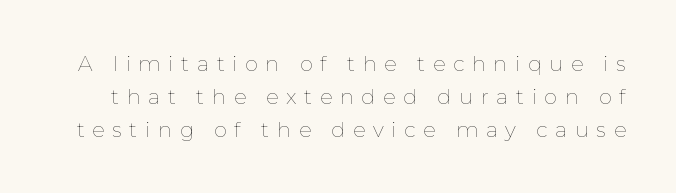
{"italic": "no", "bold": "no", "underline": "no", "line_spacing": "normal", "line_spacing_ratio": 1.57, "letter_spacing": "wide", "letter_spacing_em": 0.36, "glyph_px": 21}
